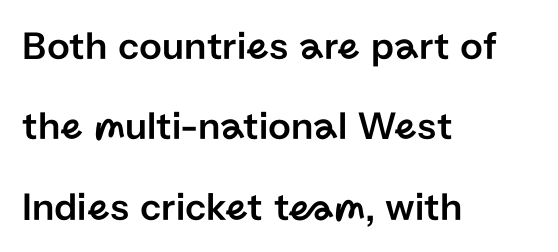
The image shows 40 px sans-serif type, upright; set left-aligned, loose line spacing (2.01x), normal letter spacing, not underlined; low stroke contrast and a medium x-height.
